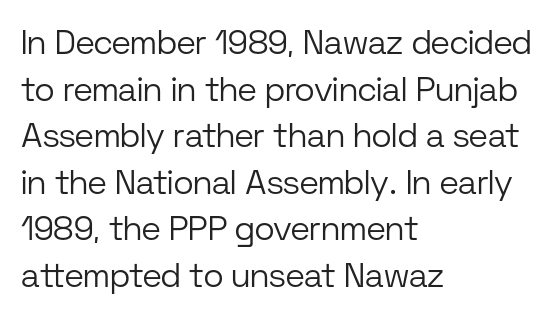
The image shows 34 px light sans-serif type, upright; set left-aligned, normal line spacing (1.37x), normal letter spacing, not underlined; low stroke contrast and a medium x-height.
